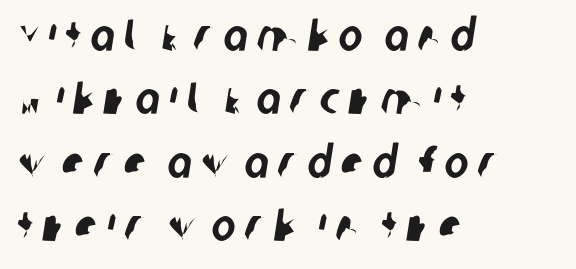
Honestly, the row spacing looks completely unremarkable. Plain, unruled lines of type. Do the characters align in a grid? No, the font is proportional. Short and long lines alike share a common starting point at left. The letters carry no serifs — their stems end cleanly without finishing strokes.
